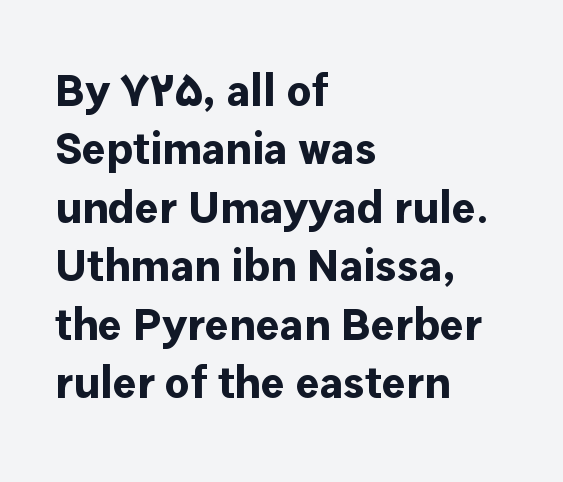
The image shows 45 px bold sans-serif type, upright; set left-aligned, normal line spacing (1.3x), normal letter spacing, not underlined; low stroke contrast and a medium x-height.
